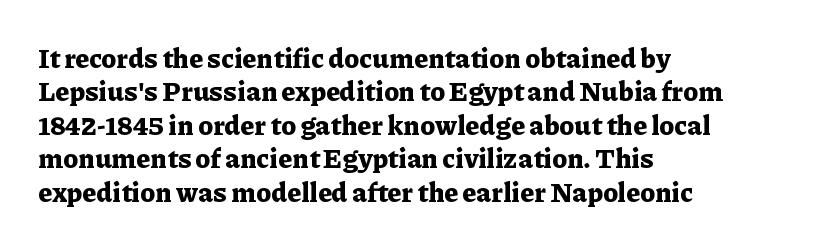
There is no visible air inserted between adjacent glyphs. Compared with a centered layout, this one pins lines to the left instead. The strokes are fattened all the way to bold. A typesetter would mark this as roman, not italic. The words here are not underlined.
